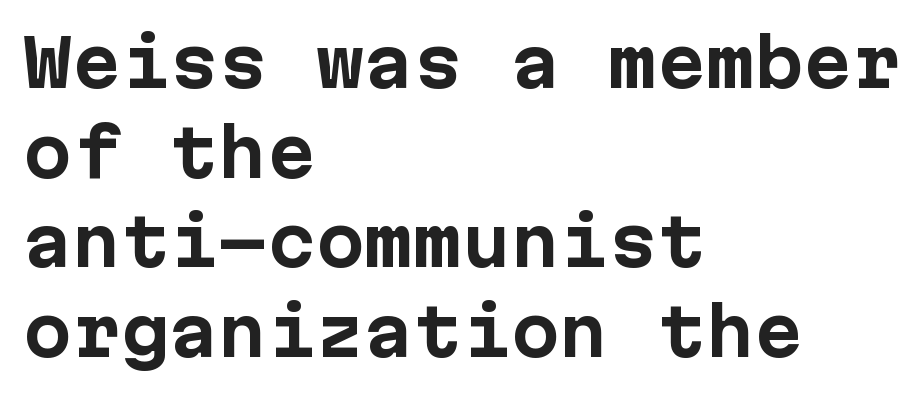
The image shows 65 px bold sans-serif type, upright, monospaced; set left-aligned, normal line spacing (1.38x), normal letter spacing, not underlined; low stroke contrast and a medium x-height.
